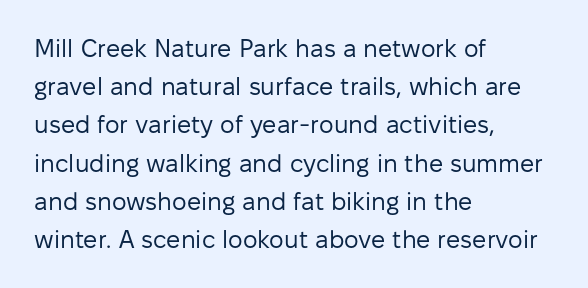
{"italic": "no", "bold": "no", "underline": "no", "align": "left", "line_spacing": "normal", "line_spacing_ratio": 1.53, "letter_spacing": "normal", "letter_spacing_em": 0.0, "glyph_px": 25}
